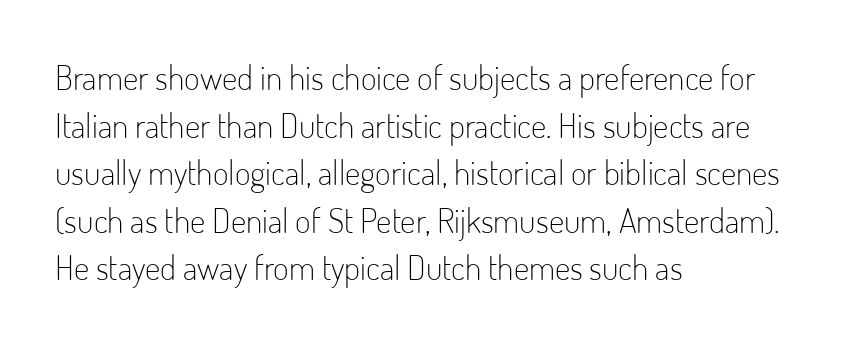
Q: Is the text bold? A: No.
Q: Is the text italic (slanted)? A: No, it is upright.
Q: Is the typeface a serif or a sans-serif typeface? A: Sans-serif.
Q: Is the text underlined? A: No.
Q: How is the paragraph aligned? A: Left-aligned.
Q: Is the spacing between letters normal or unusually wide? A: Normal.
Q: Is the spacing between lines tight, normal or loose? A: Normal.
Q: Width (condensed, normal, or wide)? A: Condensed.
Q: Stroke contrast? A: Low.
Q: x-height? A: Small.
Q: Monospaced? A: No.
